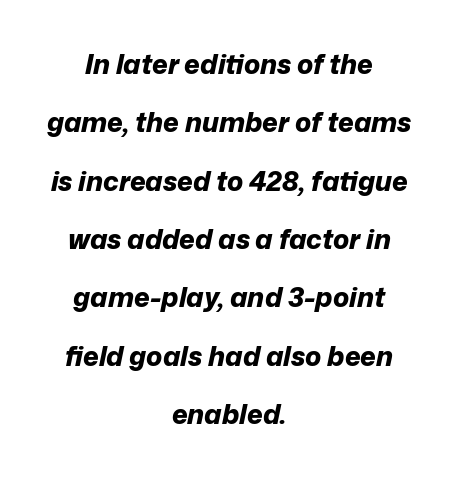
Q: Is the text bold? A: Yes.
Q: Is the text italic (slanted)? A: Yes, it leans right by about 12 degrees.
Q: Is the text underlined? A: No.
Q: How is the paragraph aligned? A: Centered.
Q: Is the spacing between letters normal or unusually wide? A: Normal.
Q: Is the spacing between lines tight, normal or loose? A: Loose.
